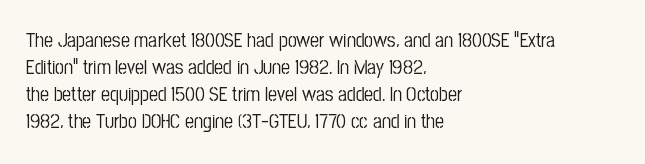
{"italic": "no", "underline": "no", "align": "left", "line_spacing": "normal", "line_spacing_ratio": 1.35, "letter_spacing": "normal", "letter_spacing_em": 0.0, "glyph_px": 20}
